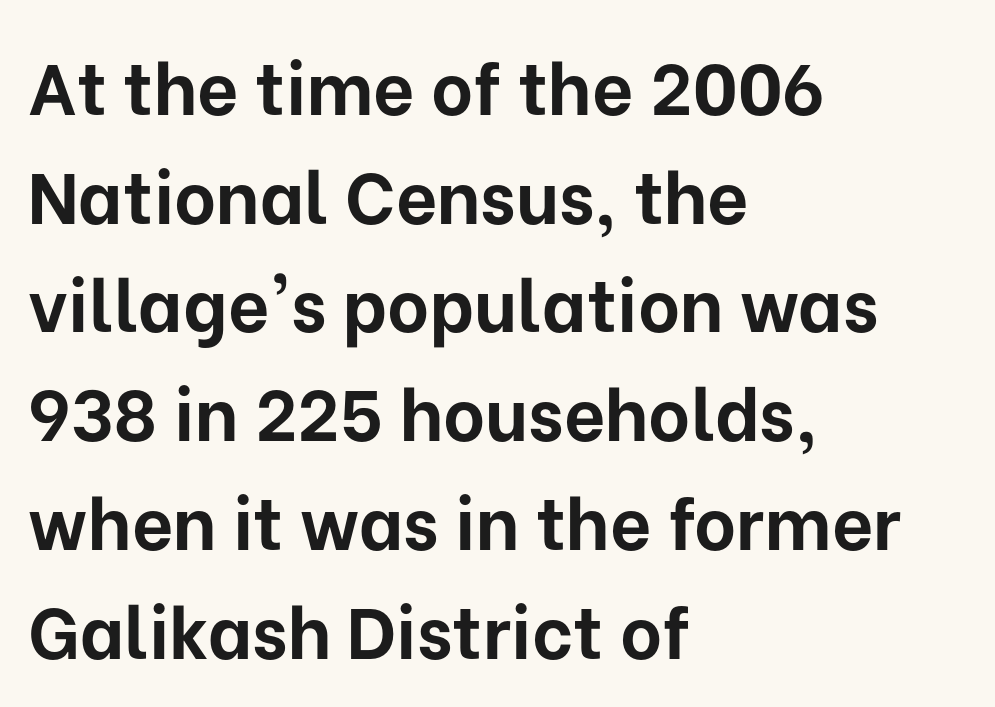
The image shows 72 px bold sans-serif type, upright; set left-aligned, normal line spacing (1.51x), normal letter spacing, not underlined; low stroke contrast and a medium x-height.
